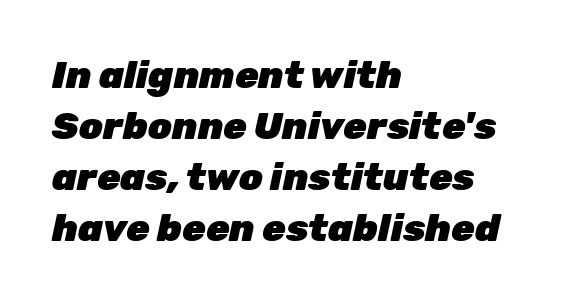
{"italic": "yes", "lean": "right", "slant_degrees": 12, "bold": "yes", "weight": "heavy", "width": "normal", "stroke_contrast": "low", "x_height": "medium", "monospaced": "no", "underline": "no", "align": "left", "line_spacing": "normal", "line_spacing_ratio": 1.34, "letter_spacing": "normal", "letter_spacing_em": 0.0, "glyph_px": 38}
